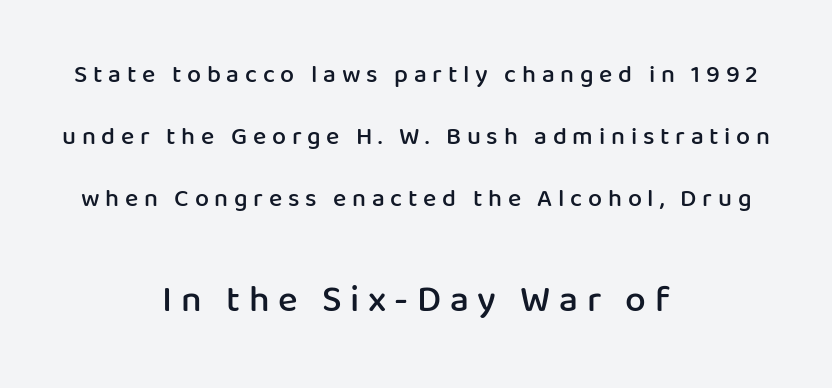
{"serif": "no", "italic": "no", "bold": "semi", "weight": "semibold", "width": "normal", "stroke_contrast": "low", "x_height": "medium", "monospaced": "no", "underline": "no", "align": "center", "line_spacing": "loose", "line_spacing_ratio": 2.49, "letter_spacing": "wide", "letter_spacing_em": 0.23, "larger_block": "second", "size_ratio": 1.48, "glyph_px": 37}
